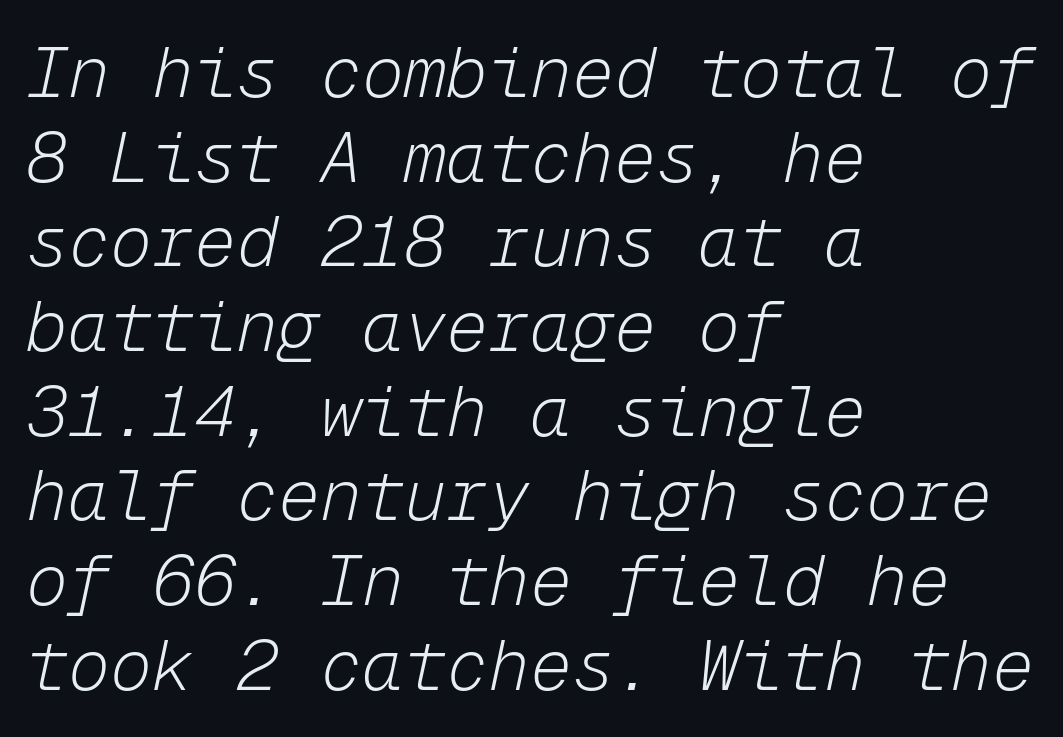
Q: Is the text bold? A: No.
Q: Is the text italic (slanted)? A: Yes, it leans right by about 12 degrees.
Q: Is the text underlined? A: No.
Q: How is the paragraph aligned? A: Left-aligned.
Q: Is the spacing between letters normal or unusually wide? A: Normal.
Q: Width (condensed, normal, or wide)? A: Normal.
Q: Stroke contrast? A: Low.
Q: x-height? A: Medium.
Q: Monospaced? A: Yes.
